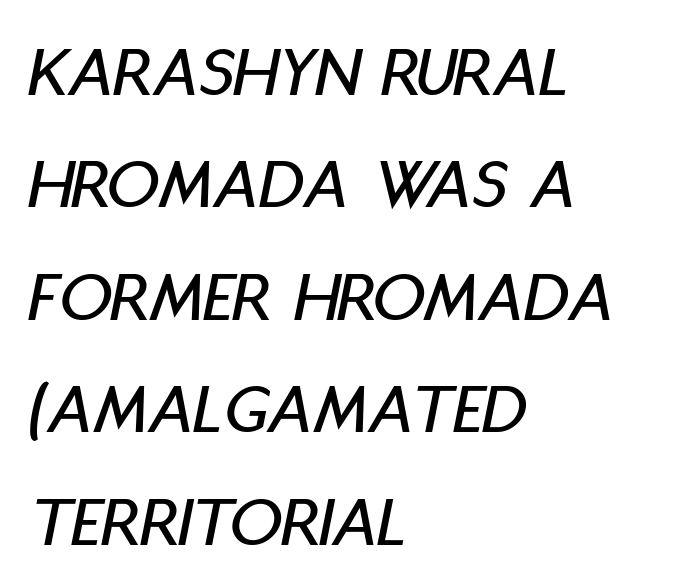
A normal amount of white space separates one row of letters from the next. When letters slant like this, we call the style italic. Each letter keeps its own natural width here, so spacing adapts to shape. Every row of glyphs begins at an identical x-position on the left.
